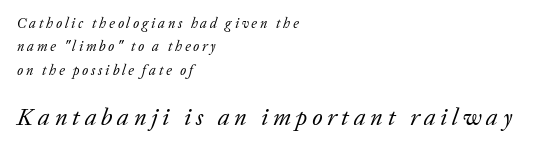
{"italic": "yes", "lean": "right", "slant_degrees": 20, "bold": "no", "underline": "no", "align": "left", "line_spacing": "normal", "line_spacing_ratio": 1.67, "letter_spacing": "wide", "letter_spacing_em": 0.2, "larger_block": "second", "size_ratio": 1.71, "glyph_px": 24}
